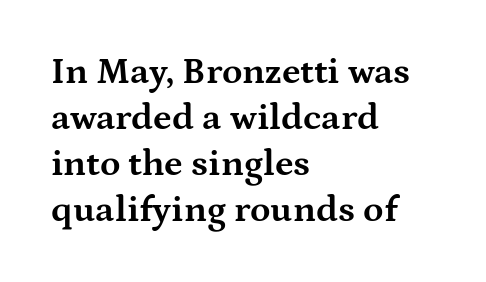
The image shows 37 px bold, wide serif type, upright; set left-aligned, line spacing 1.24x, normal letter spacing, not underlined; medium stroke contrast and a medium x-height.
